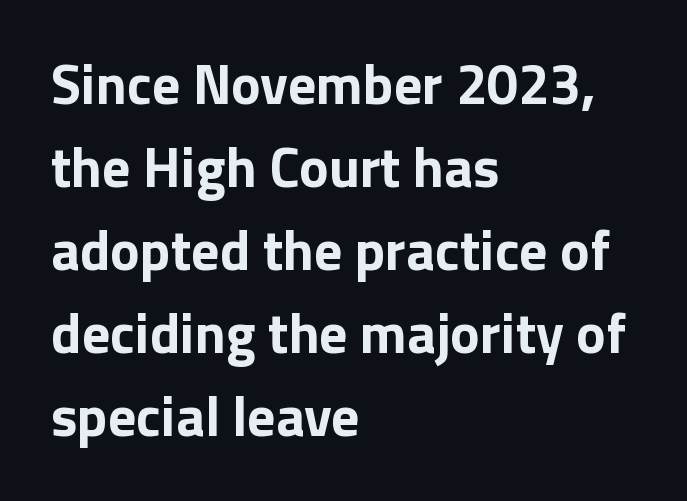
The image shows 56 px bold sans-serif type, upright; set left-aligned, normal line spacing (1.48x), normal letter spacing, not underlined; low stroke contrast and a medium x-height.
